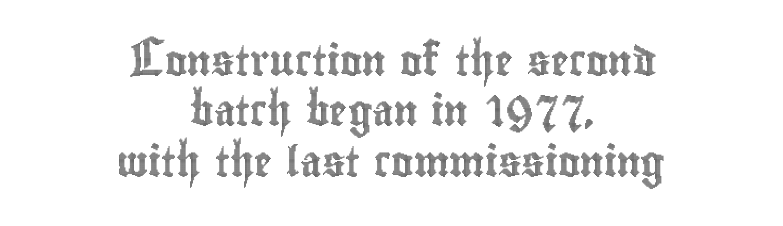
Q: Is the text italic (slanted)? A: No, it is upright.
Q: Is the text underlined? A: No.
Q: How is the paragraph aligned? A: Centered.
Q: Is the spacing between letters normal or unusually wide? A: Normal.
Q: Is the spacing between lines tight, normal or loose? A: Normal.
Q: Width (condensed, normal, or wide)? A: Condensed.
Q: x-height? A: Small.
Q: Monospaced? A: No.
